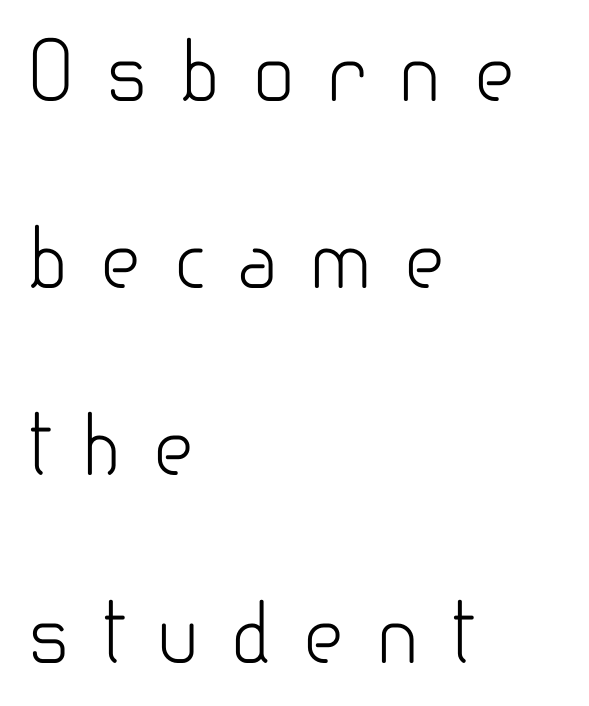
The image shows 79 px light sans-serif type, upright; set left-aligned, loose line spacing (2.37x), unusually wide letter spacing (+0.39 em), not underlined; low stroke contrast and a small x-height.
